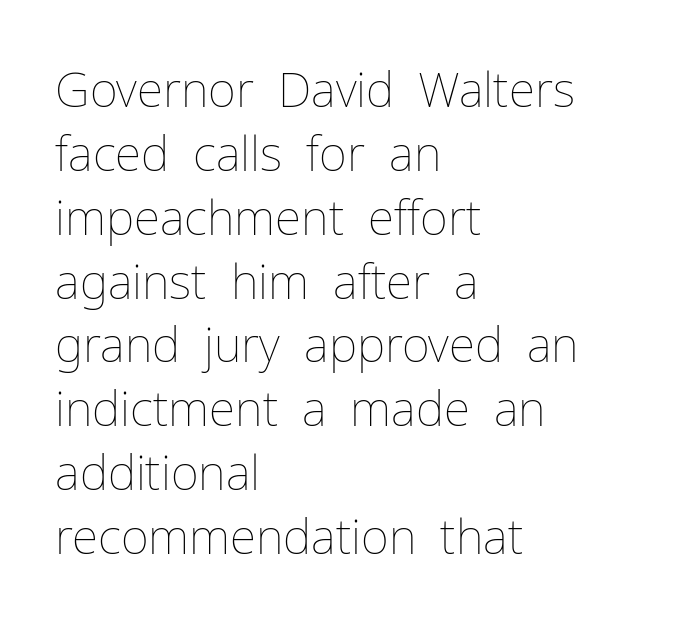
The image shows 48 px thin type, upright; set left-aligned, normal line spacing (1.33x), normal letter spacing, not underlined; low stroke contrast and a medium x-height.
